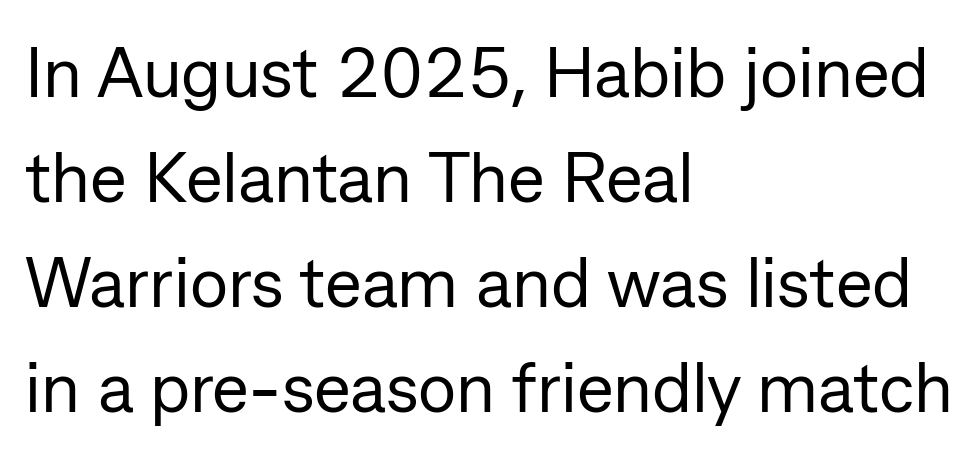
Honestly, there is no underline to notice here at all. Students, note that the glyphs here touch the page at normal intervals. Check where the strokes stop: nothing finishes them off — pure sans. Quick note: interline space is typical. The rendering uses natural spacing where letterforms have individual widths.
